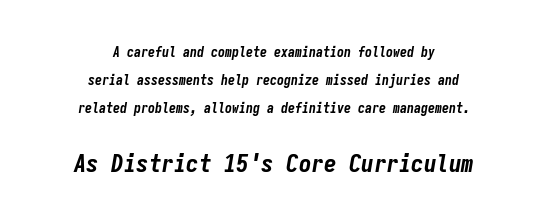
Every letter is thick-stroked: bold, no question. Does the bottom block carry the larger type? Yes, it does. Slant detected: the letters are inclined. Compared with typical paragraphs, the rows here are farther apart.
